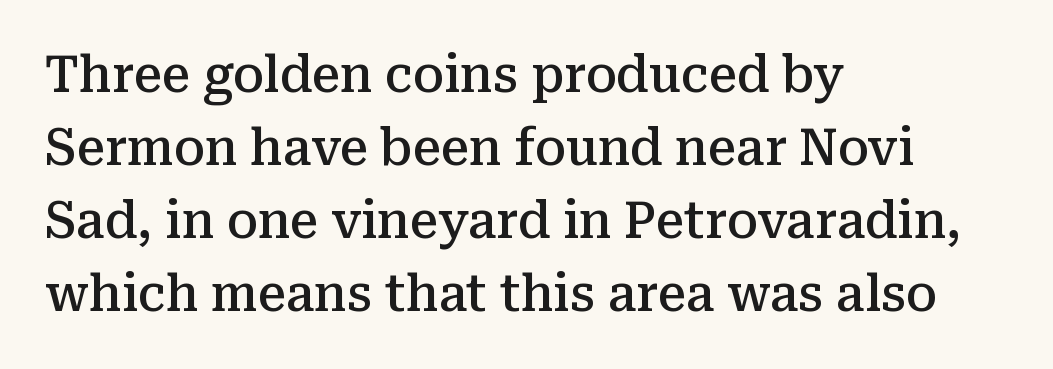
The passage shown stacks its lines at a standard gap. Spacing between characters is what you'd get straight out of the box. One-word summary of the alignment: left. Honestly, there is no underline to notice here at all.
